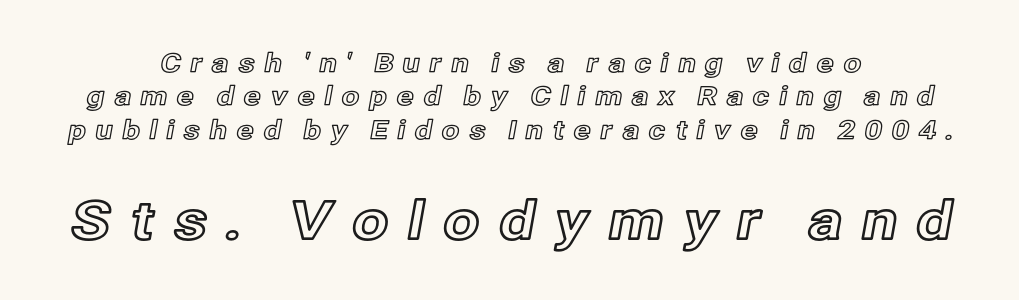
Q: Is the text italic (slanted)? A: Yes.
Q: Is the text underlined? A: No.
Q: How is the paragraph aligned? A: Centered.
Q: Is the spacing between letters normal or unusually wide? A: Unusually wide.
Q: Is the spacing between lines tight, normal or loose? A: Normal.
Q: Which block of text is set in a larger size, the first (top) or the second (bottom)? A: The second (bottom) one.
Q: Width (condensed, normal, or wide)? A: Normal.
Q: x-height? A: Medium.
Q: Monospaced? A: No.
